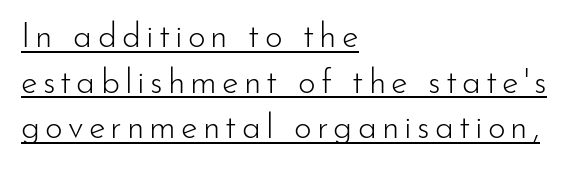
Reading down the column, the eye jumps a familiar distance to each next line. Is this a heavy cut? Hardly; it is regular or lighter. Visually the block forms a straight wall on the left and a jagged coastline on the right. Every character sits straight up, as roman type does.
